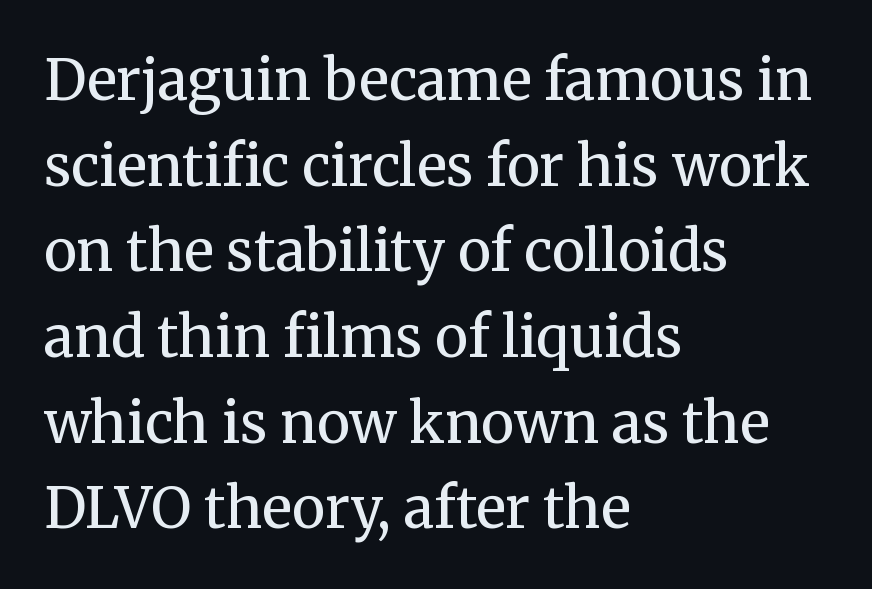
The image shows 56 px regular-weight serif type, upright; set left-aligned, normal line spacing (1.53x), normal letter spacing, not underlined; medium stroke contrast and a medium x-height.
